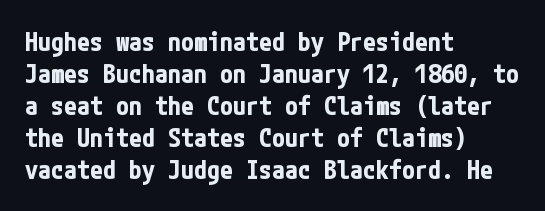
{"italic": "no", "bold": "yes", "underline": "no", "align": "left", "line_spacing_ratio": 1.23, "letter_spacing": "normal", "letter_spacing_em": 0.0, "glyph_px": 26}
